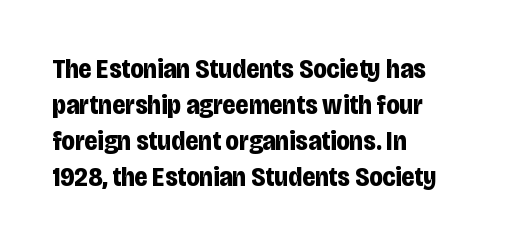
Q: Is the text bold? A: Yes.
Q: Is the text italic (slanted)? A: No, it is upright.
Q: Is the text underlined? A: No.
Q: How is the paragraph aligned? A: Left-aligned.
Q: Is the spacing between letters normal or unusually wide? A: Normal.
Q: Is the spacing between lines tight, normal or loose? A: Normal.
